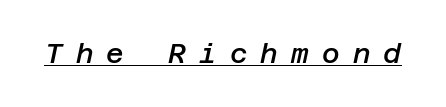
The image shows 27 px text type, italic (leaning right); set unusually wide letter spacing (+0.49 em), underlined.
